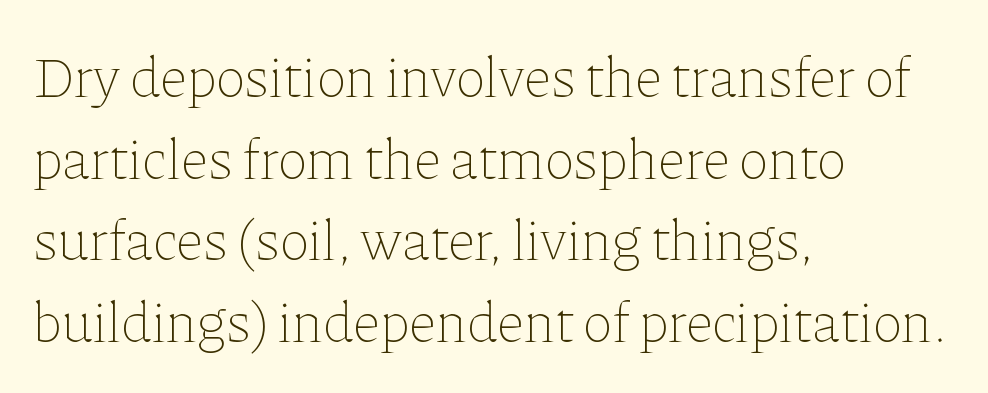
Q: Is the text bold? A: No.
Q: Is the text italic (slanted)? A: No, it is upright.
Q: Is the text underlined? A: No.
Q: How is the paragraph aligned? A: Left-aligned.
Q: Is the spacing between letters normal or unusually wide? A: Normal.
Q: Is the spacing between lines tight, normal or loose? A: Normal.
Q: Width (condensed, normal, or wide)? A: Normal.
Q: Stroke contrast? A: Low.
Q: x-height? A: Medium.
Q: Monospaced? A: No.
